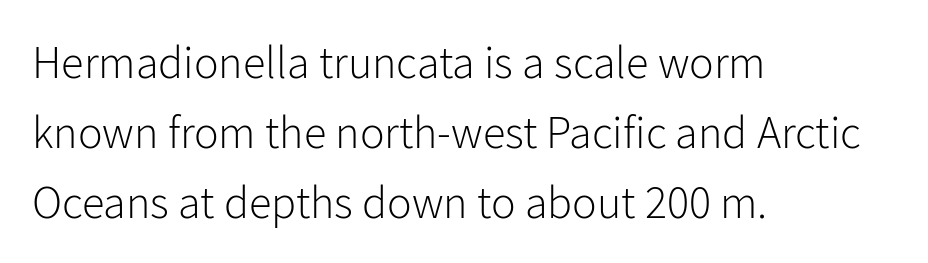
{"serif": "no", "italic": "no", "bold": "no", "weight": "light", "width": "normal", "stroke_contrast": "low", "x_height": "medium", "monospaced": "no", "underline": "no", "align": "left", "line_spacing": "normal", "line_spacing_ratio": 1.52, "letter_spacing": "normal", "letter_spacing_em": 0.0, "glyph_px": 46}
